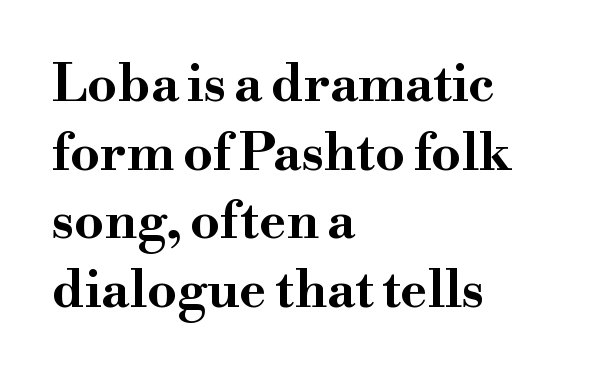
Each letter keeps its own natural width here, so spacing adapts to shape. Every character sits straight up, as roman type does. The typesetting leans heavy: a genuine bold. Notice how the passage keeps a crisp vertical edge on the left only. Letter spacing: default. Quick note: interline space is typical.
